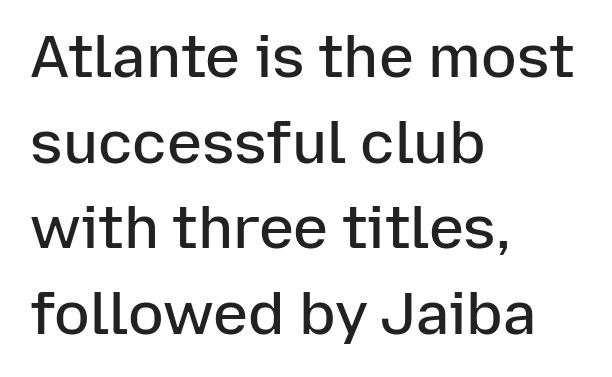
The image shows 59 px semibold sans-serif type, upright; set left-aligned, normal line spacing (1.45x), normal letter spacing, not underlined; low stroke contrast and a medium x-height.
